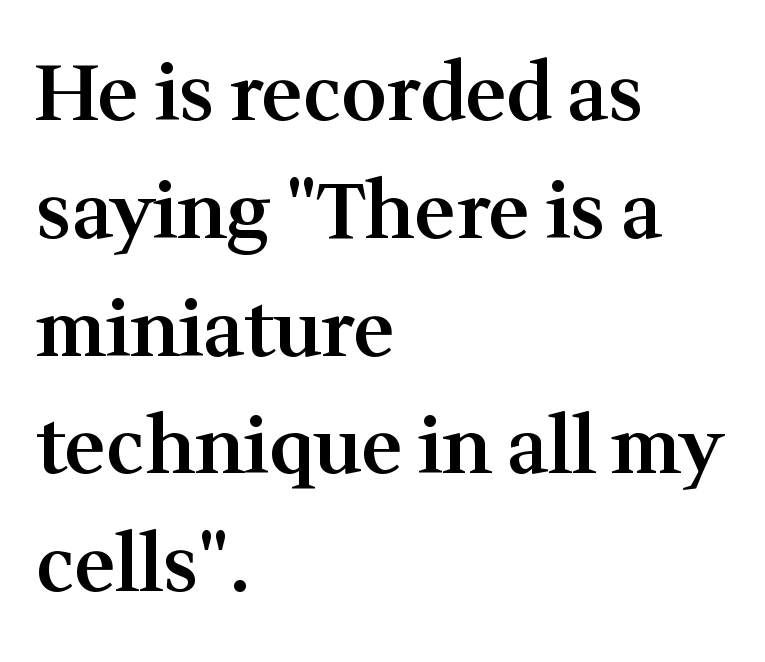
Q: Is the text bold? A: Semi-bold.
Q: Is the text italic (slanted)? A: No, it is upright.
Q: Is the typeface a serif or a sans-serif typeface? A: Serif.
Q: Is the text underlined? A: No.
Q: How is the paragraph aligned? A: Left-aligned.
Q: Is the spacing between letters normal or unusually wide? A: Normal.
Q: Is the spacing between lines tight, normal or loose? A: Normal.
Q: Width (condensed, normal, or wide)? A: Normal.
Q: Stroke contrast? A: Medium.
Q: x-height? A: Medium.
Q: Monospaced? A: No.
